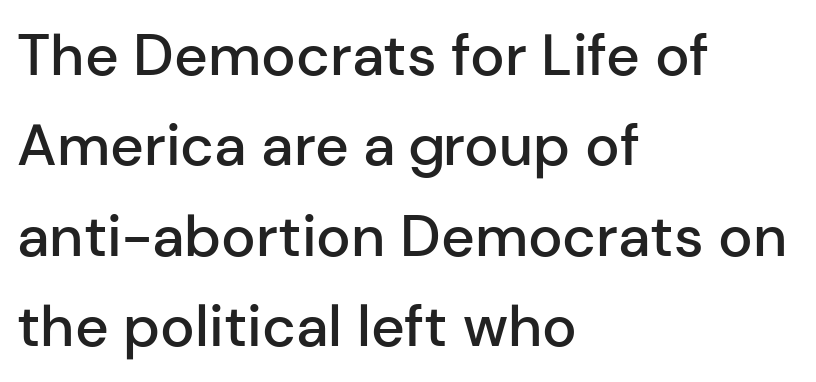
One glance says typical: line gaps are just what's usual. Serifs: no, the terminals of the letterforms are clean. Just letters on the line, the space beneath them empty. A student would call this left alignment; a typographer would say flush left, rag right. Typesetter's note: demi weight, one step under bold.
